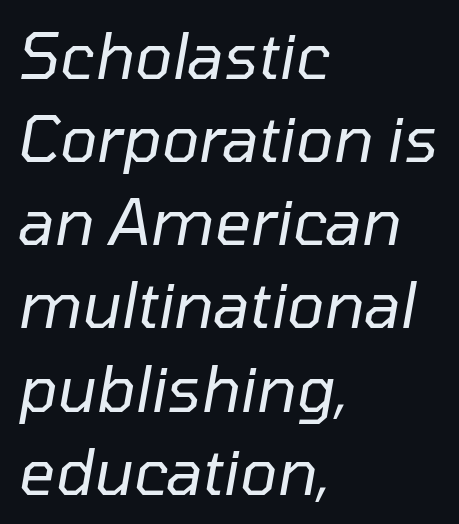
{"italic": "yes", "lean": "right", "slant_degrees": 10, "bold": "no", "weight": "regular", "width": "normal", "stroke_contrast": "low", "x_height": "medium", "monospaced": "no", "underline": "no", "align": "left", "line_spacing": "normal", "line_spacing_ratio": 1.32, "letter_spacing": "normal", "letter_spacing_em": 0.0, "glyph_px": 63}
